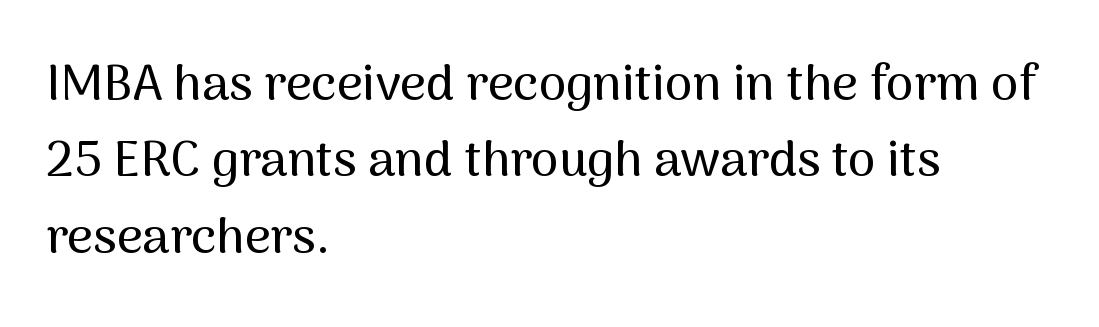
{"serif": "no", "italic": "no", "width": "normal", "stroke_contrast": "medium", "x_height": "medium", "monospaced": "no", "underline": "no", "align": "left", "line_spacing": "normal", "line_spacing_ratio": 1.53, "letter_spacing": "normal", "letter_spacing_em": 0.0, "glyph_px": 50}
